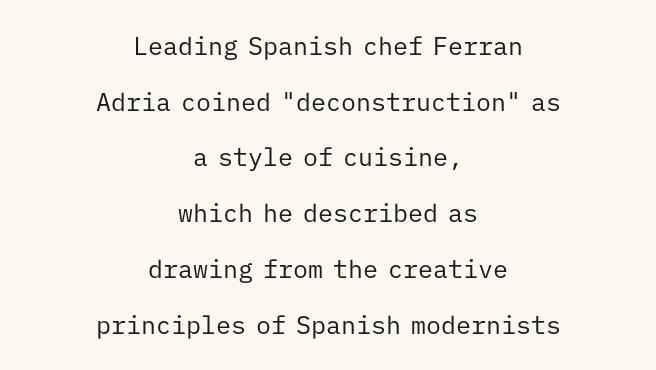
A quiet, ordinary-to-light weight characterises the typeface. The lines are quadded center. Rendered with straight, roman letterforms. No extra tracking has been applied to these lines. Descenders are the only things crossing below the line. Honestly, the rows look like they've been pulled way apart.
